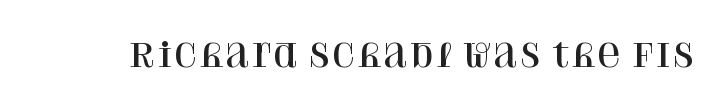
No extra tracking has been applied to these lines. Italic: no, the glyphs are upright roman. These lines are rendered in a variable-pitch font. The font family rendered here belongs to the serif group. The passage shown is not underscored anywhere.
